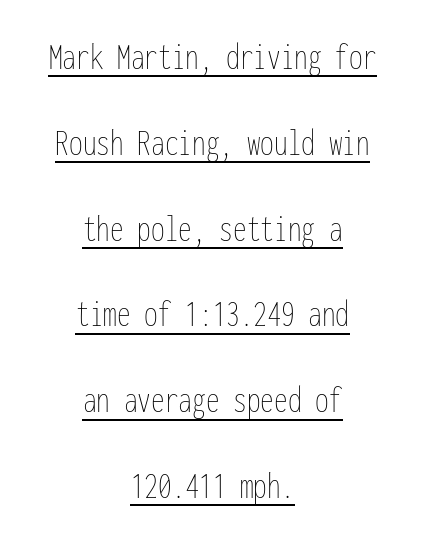
{"italic": "no", "bold": "no", "weight": "thin", "width": "condensed", "stroke_contrast": "low", "x_height": "medium", "monospaced": "yes", "underline": "yes", "align": "center", "line_spacing": "loose", "line_spacing_ratio": 2.2, "letter_spacing": "normal", "letter_spacing_em": 0.0, "glyph_px": 39}
